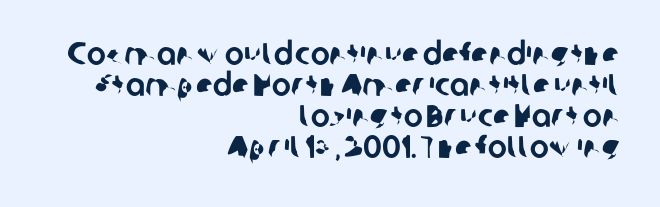
The image shows 32 px sans-serif type; set right-aligned, tight line spacing (0.97x), normal letter spacing, not underlined; low stroke contrast and a medium x-height.
